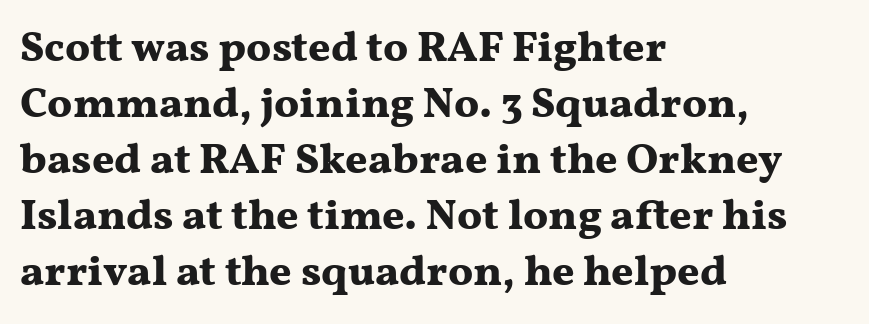
Typographic density is high because the face is bold. Here the designer chose a conventional face with non-uniform glyph widths. Tracking value appears to be zero — textbook default spacing. The passage is arranged the way most books set body copy — flush left. The foot of each line stays bare and open. Unlike italic type, these characters show no tilt at all.
